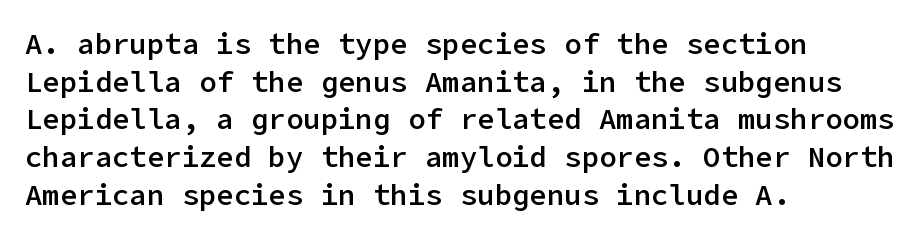
The image shows 29 px semibold sans-serif type, upright; set left-aligned, normal line spacing (1.3x), normal letter spacing, not underlined; low stroke contrast and a medium x-height.
